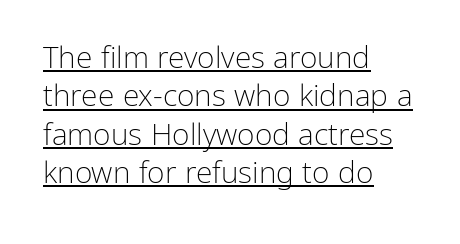
What stands out about the letter spacing? Nothing — it is the standard amount. Looks like regular typesetting: each glyph gets only the width it needs. These lines are composed in type without serifs. This is underlined copy, the kind a proofreader might mark for attention. These lines stack with their left ends in a neat column.
